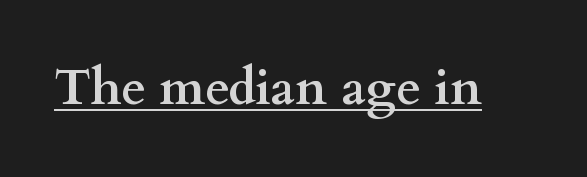
The image shows 50 px semibold, wide serif type, upright; set normal letter spacing, underlined; medium stroke contrast and a small x-height.
